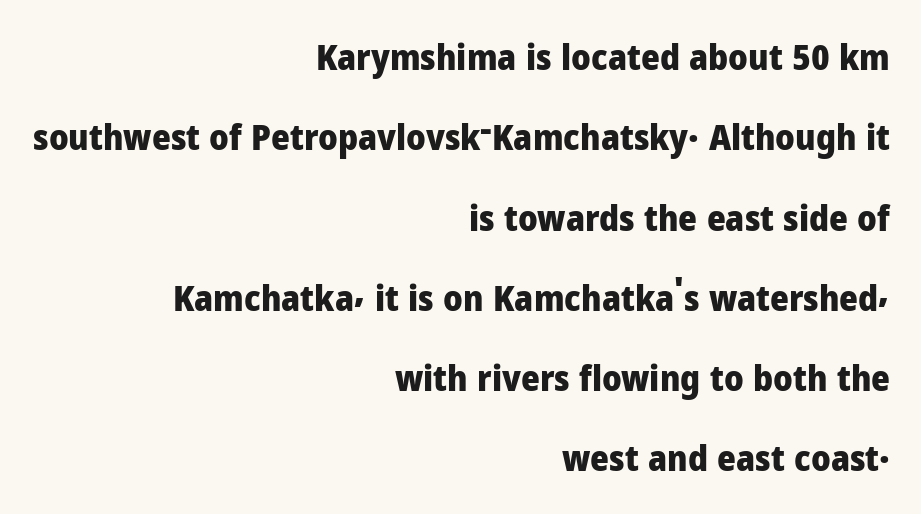
{"serif": "no", "italic": "no", "bold": "yes", "weight": "heavy", "width": "normal", "stroke_contrast": "low", "x_height": "medium", "monospaced": "no", "underline": "no", "align": "right", "line_spacing": "loose", "line_spacing_ratio": 2.23, "letter_spacing": "normal", "letter_spacing_em": 0.0, "glyph_px": 36}
